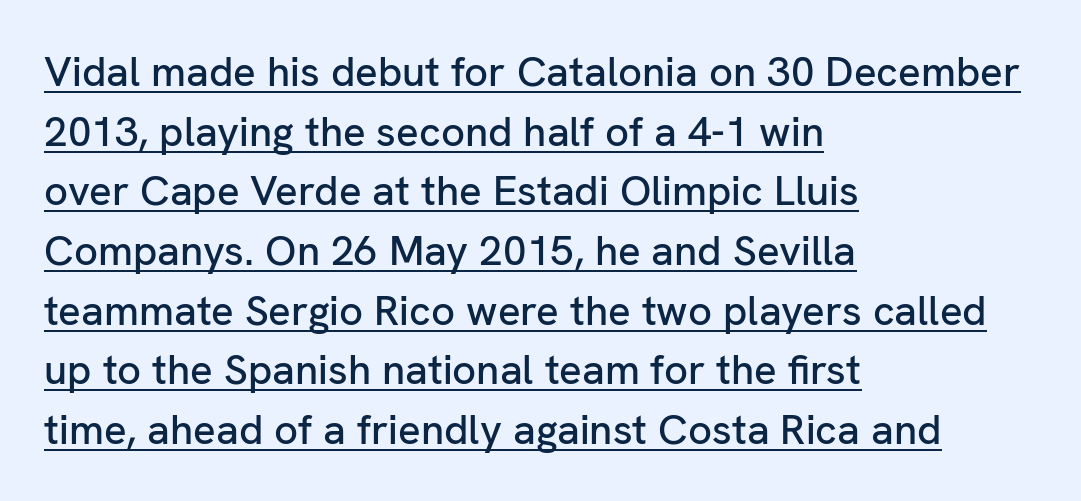
Reading down the column, the eye jumps a familiar distance to each next line. The lines in this sample share a left origin and differ only in where they stop. The passage shown is typed in a proportional face where columns would drift. Decoration check: the copy is underlined.
